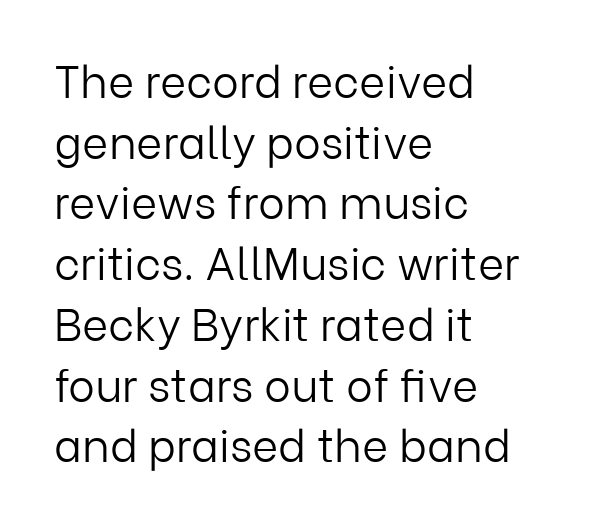
The letterforms sit at book weight or below. A sans-serif font was chosen for this passage. Is this a fixed-width face? No — the glyphs have proportional, varying widths. Underline: absent.
